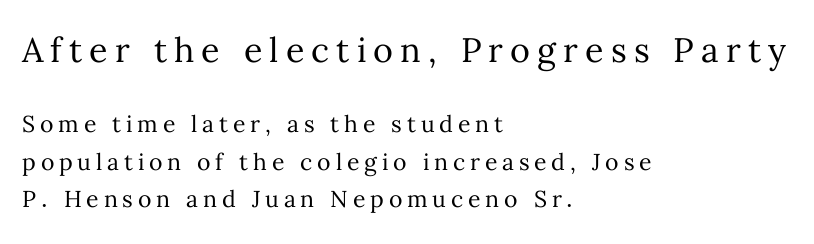
Style check: upright. The weight would be labelled regular, book, light, or lighter still. The block sitting higher on the canvas is the one with enlarged characters. Where is the straight margin? On the left. No word sits above an underline. Students, observe: this is what conventionally led text looks like.
